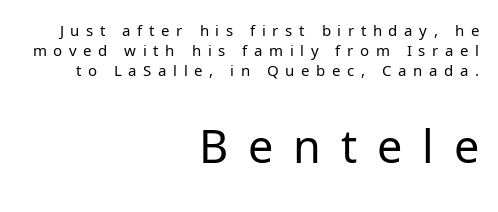
Honestly, there is no underline to notice here at all. The letterforms stand isolated, each surrounded by extra space. The font family rendered here belongs to the sans-serif group. You can tell it's not italic because the verticals are truly vertical.
